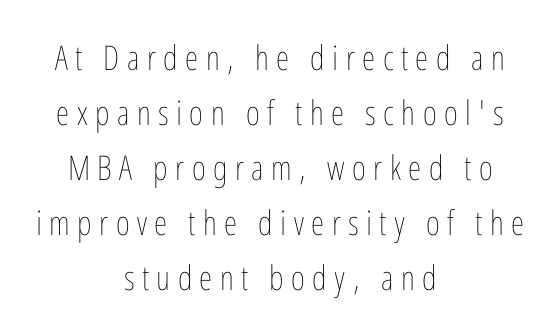
The image shows 34 px thin, condensed type, upright; set centered, normal line spacing (1.62x), unusually wide letter spacing (+0.22 em), not underlined; low stroke contrast and a medium x-height.
